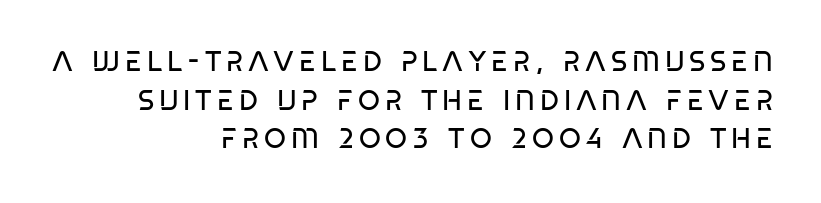
{"serif": "no", "bold": "no", "weight": "regular", "width": "condensed", "stroke_contrast": "low", "x_height": "large", "monospaced": "no", "underline": "no", "align": "right", "line_spacing": "normal", "line_spacing_ratio": 1.38, "glyph_px": 28}
